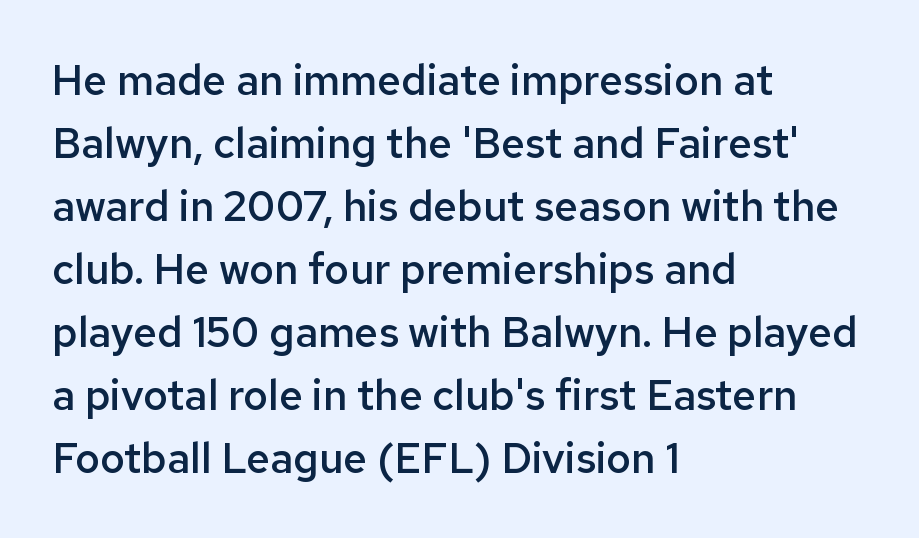
The image shows 42 px semibold sans-serif type, upright; set left-aligned, normal line spacing (1.5x), normal letter spacing, not underlined; low stroke contrast and a medium x-height.
